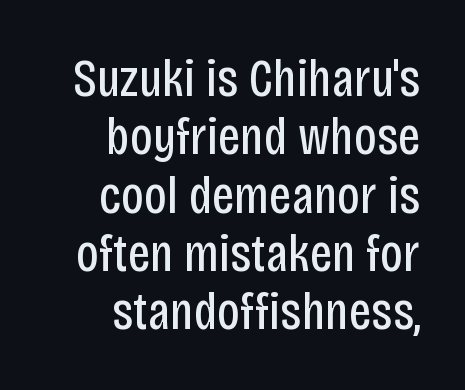
Q: Is the text bold? A: No.
Q: Is the text italic (slanted)? A: No, it is upright.
Q: Is the typeface a serif or a sans-serif typeface? A: Sans-serif.
Q: Is the text underlined? A: No.
Q: How is the paragraph aligned? A: Right-aligned.
Q: Is the spacing between letters normal or unusually wide? A: Normal.
Q: Is the spacing between lines tight, normal or loose? A: Tight.
Q: Width (condensed, normal, or wide)? A: Condensed.
Q: Stroke contrast? A: Low.
Q: x-height? A: Large.
Q: Monospaced? A: No.
